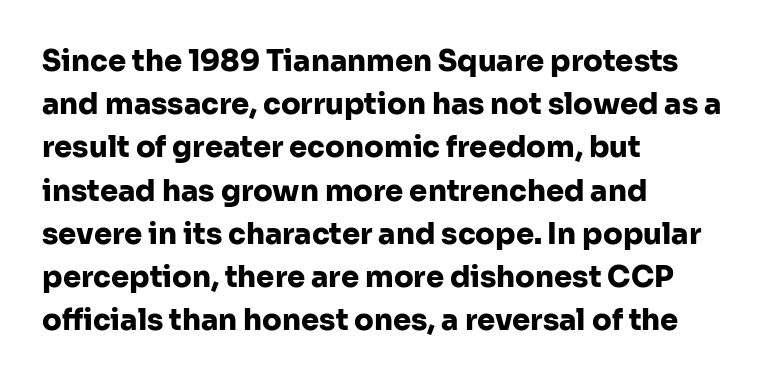
{"serif": "no", "italic": "no", "bold": "yes", "weight": "heavy", "width": "normal", "stroke_contrast": "low", "x_height": "medium", "monospaced": "no", "underline": "no", "align": "left", "line_spacing": "normal", "line_spacing_ratio": 1.49, "letter_spacing": "normal", "letter_spacing_em": 0.0, "glyph_px": 29}
